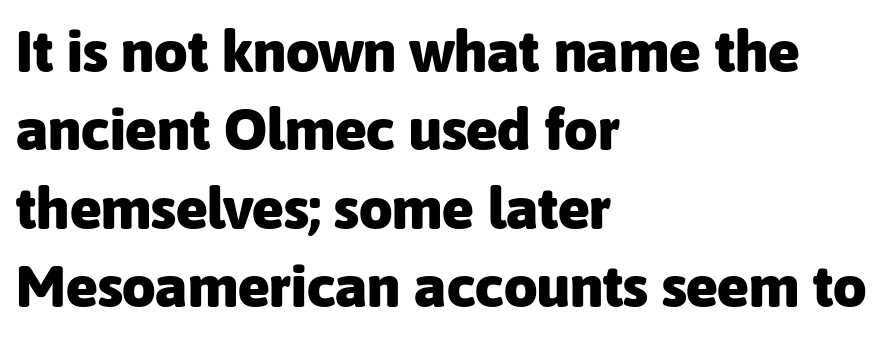
A typesetter would call this leading conventional body-copy spacing. Check the space under the baseline: it is left empty. The tracking reads as untouched default to a designer's eye. The rendering uses natural spacing where letterforms have individual widths. The rendering anchors every line to the left-hand side.
